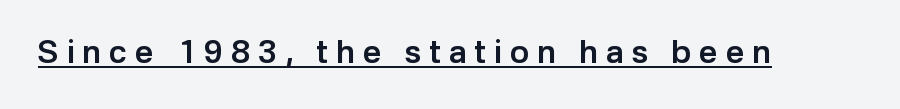
The image shows 32 px semibold sans-serif type, upright; set unusually wide letter spacing (+0.25 em), underlined; low stroke contrast and a medium x-height.
